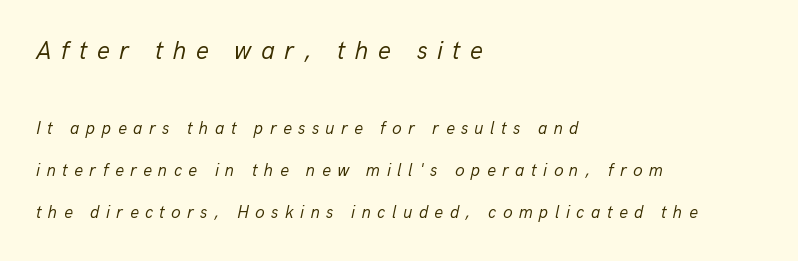
A student would call this left alignment; a typographer would say flush left, rag right. Successive baselines arrive slowly, with a big drop between each. Unmarked baselines from the first word to the last. The specimen reads as italic at a glance. Is the letter spacing exaggerated? Yes — the characters are pushed far apart. The typesetting does not lean heavy: it is not bold.
